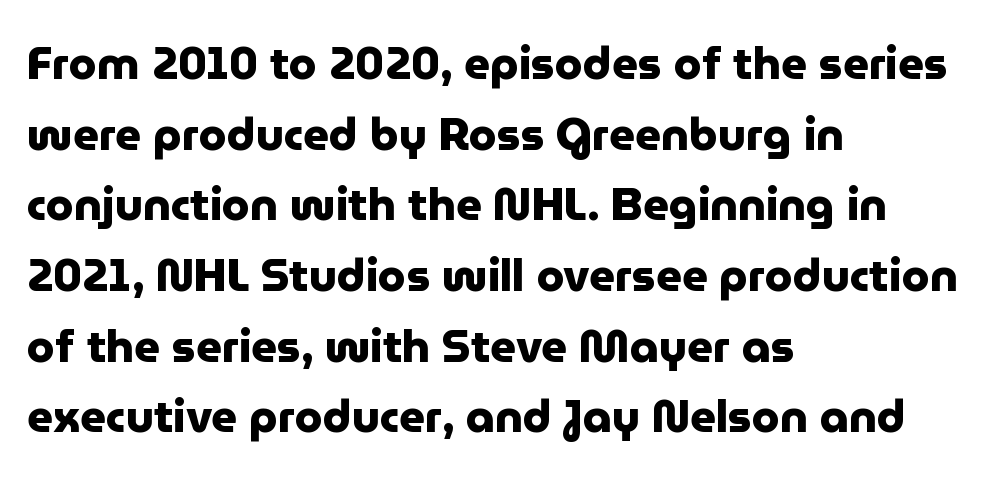
Q: Is the text bold? A: Yes.
Q: Is the text italic (slanted)? A: No, it is upright.
Q: Is the typeface a serif or a sans-serif typeface? A: Sans-serif.
Q: Is the text underlined? A: No.
Q: How is the paragraph aligned? A: Left-aligned.
Q: Is the spacing between letters normal or unusually wide? A: Normal.
Q: Is the spacing between lines tight, normal or loose? A: Normal.
Q: Width (condensed, normal, or wide)? A: Normal.
Q: Stroke contrast? A: Low.
Q: x-height? A: Medium.
Q: Monospaced? A: No.
